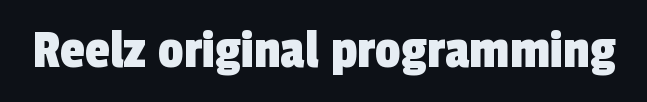
Q: Is the typeface a serif or a sans-serif typeface? A: Sans-serif.
Q: Is the text underlined? A: No.
Q: Is the spacing between letters normal or unusually wide? A: Normal.
Q: Width (condensed, normal, or wide)? A: Condensed.
Q: x-height? A: Medium.
Q: Monospaced? A: No.
